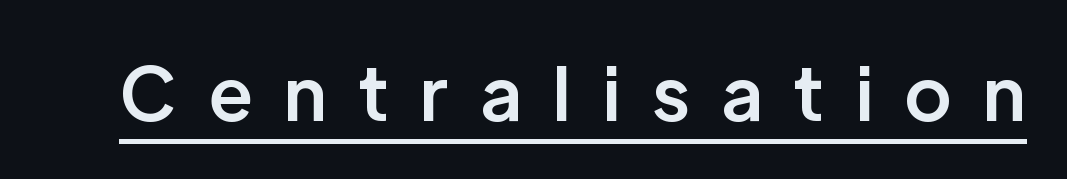
Q: Is the text bold? A: Semi-bold.
Q: Is the text italic (slanted)? A: No, it is upright.
Q: Is the typeface a serif or a sans-serif typeface? A: Sans-serif.
Q: Is the text underlined? A: Yes.
Q: Is the spacing between letters normal or unusually wide? A: Unusually wide.
Q: Width (condensed, normal, or wide)? A: Normal.
Q: Stroke contrast? A: Low.
Q: x-height? A: Medium.
Q: Monospaced? A: No.
